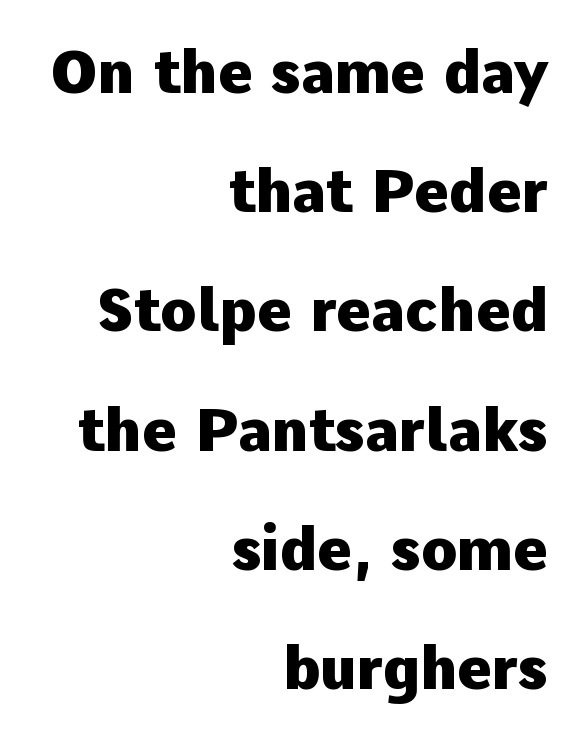
The image shows 59 px heavy sans-serif type, upright; set right-aligned, loose line spacing (2.02x), normal letter spacing, not underlined; low stroke contrast and a medium x-height.
